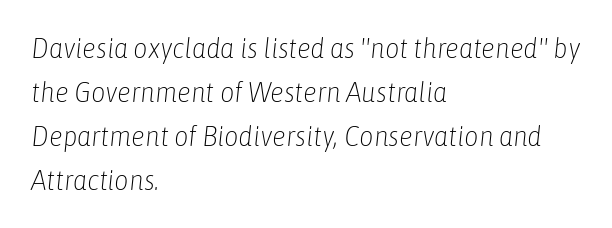
{"italic": "yes", "lean": "right", "slant_degrees": 6, "bold": "no", "weight": "light", "width": "condensed", "stroke_contrast": "low", "x_height": "medium", "monospaced": "no", "underline": "no", "align": "left", "line_spacing": "normal", "line_spacing_ratio": 1.57, "letter_spacing": "normal", "letter_spacing_em": 0.0, "glyph_px": 28}
